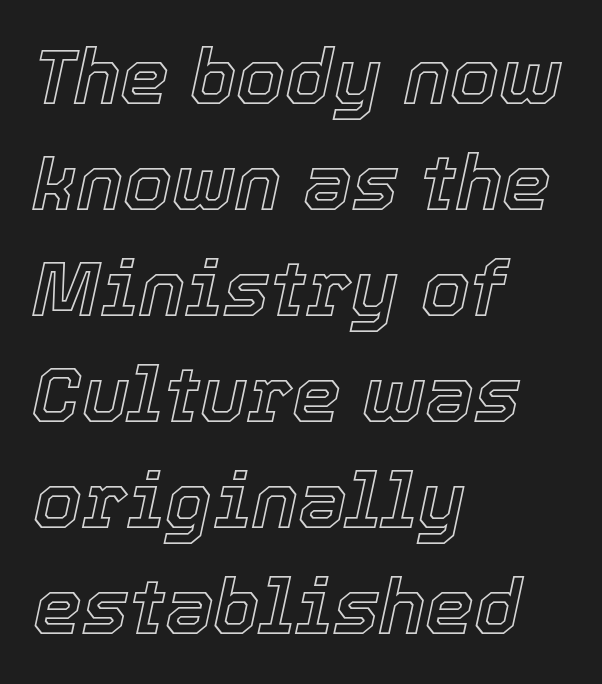
The image shows 78 px text type, italic (leaning right); set left-aligned, normal line spacing (1.36x), normal letter spacing, not underlined; a medium x-height.
